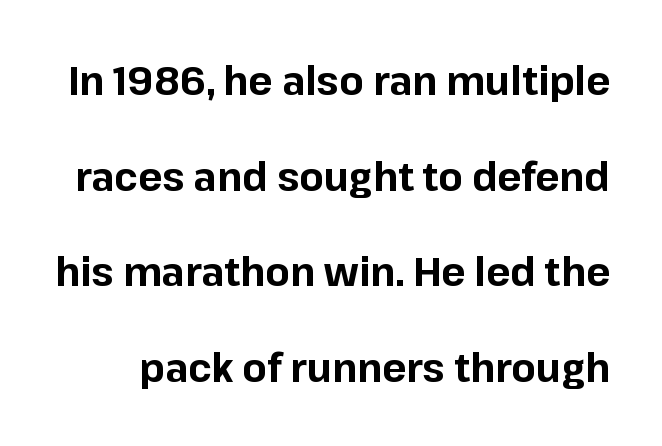
Q: Is the text bold? A: Yes.
Q: Is the text italic (slanted)? A: No, it is upright.
Q: Is the typeface a serif or a sans-serif typeface? A: Sans-serif.
Q: Is the text underlined? A: No.
Q: Is the spacing between letters normal or unusually wide? A: Normal.
Q: Is the spacing between lines tight, normal or loose? A: Loose.
Q: Width (condensed, normal, or wide)? A: Normal.
Q: Stroke contrast? A: Low.
Q: x-height? A: Medium.
Q: Monospaced? A: No.
